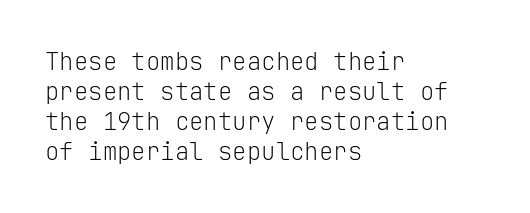
Q: Is the text bold? A: No.
Q: Is the text italic (slanted)? A: No, it is upright.
Q: Is the text underlined? A: No.
Q: How is the paragraph aligned? A: Left-aligned.
Q: Is the spacing between letters normal or unusually wide? A: Normal.
Q: Is the spacing between lines tight, normal or loose? A: Normal.
